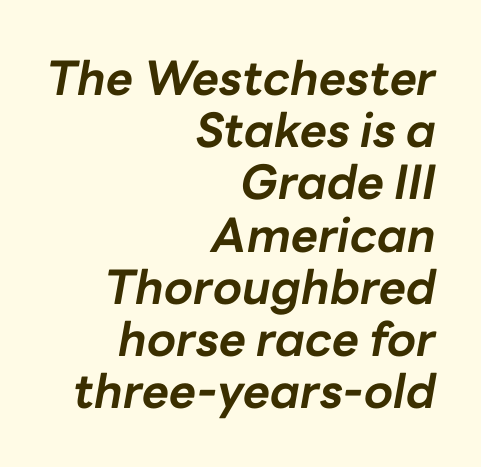
{"italic": "yes", "lean": "right", "slant_degrees": 10, "bold": "yes", "weight": "bold", "width": "normal", "stroke_contrast": "low", "x_height": "medium", "monospaced": "no", "underline": "no", "align": "right", "line_spacing": "tight", "line_spacing_ratio": 1.11, "letter_spacing": "normal", "letter_spacing_em": 0.0, "glyph_px": 47}
